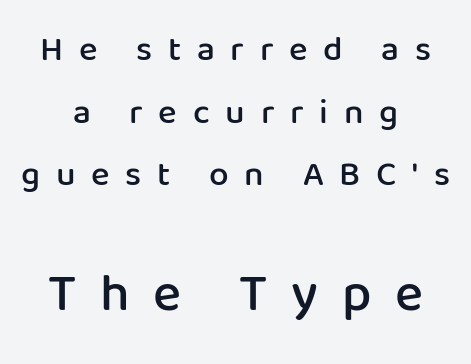
{"serif": "no", "italic": "no", "bold": "semi", "weight": "semibold", "width": "normal", "stroke_contrast": "low", "x_height": "medium", "monospaced": "no", "underline": "no", "align": "center", "line_spacing_ratio": 1.79, "letter_spacing": "wide", "letter_spacing_em": 0.45, "larger_block": "second", "size_ratio": 1.51, "glyph_px": 53}
